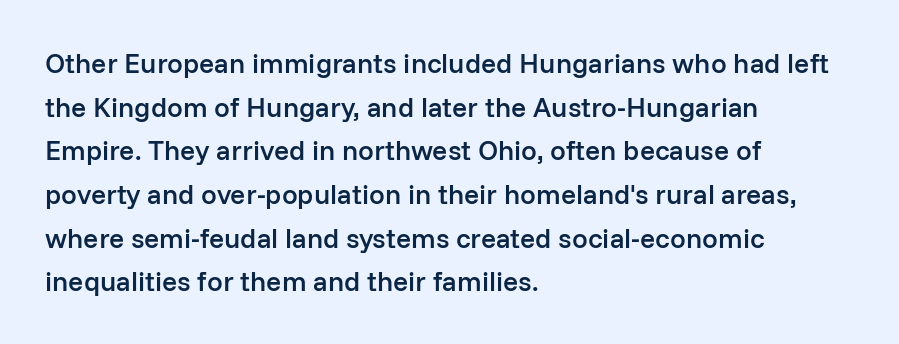
The image shows 28 px semibold sans-serif type, upright; set left-aligned, normal line spacing (1.56x), normal letter spacing, not underlined; low stroke contrast and a medium x-height.
